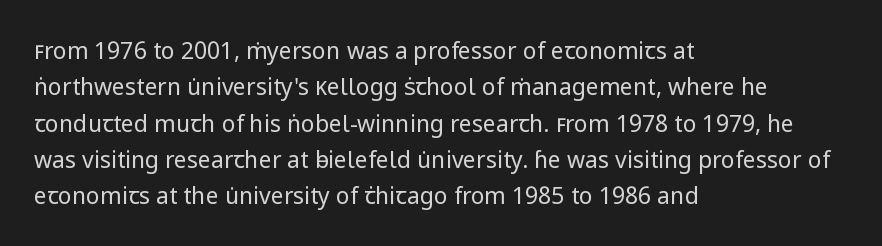
Q: Is the text bold? A: No.
Q: Is the text italic (slanted)? A: No, it is upright.
Q: Is the text underlined? A: No.
Q: How is the paragraph aligned? A: Left-aligned.
Q: Is the spacing between letters normal or unusually wide? A: Normal.
Q: Is the spacing between lines tight, normal or loose? A: Normal.
